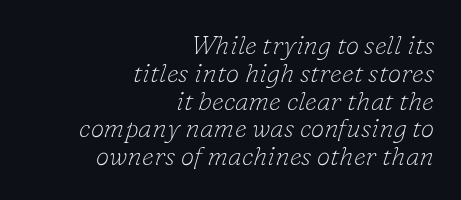
Counters stay open thanks to moderate or lighter strokes. Line spacing here is tight. In terms of posture, this sample is oblique. Tracking here is standard; glyphs follow each other at the usual distance. The specimen omits any rule beneath the text block's lines.
